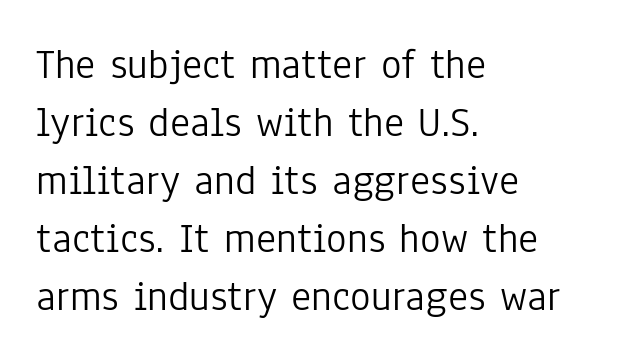
One-word summary of the alignment: left. In terms of posture, this sample is upright. Is this a heavy cut? Hardly; it is regular or lighter. Quick note: underline off.
